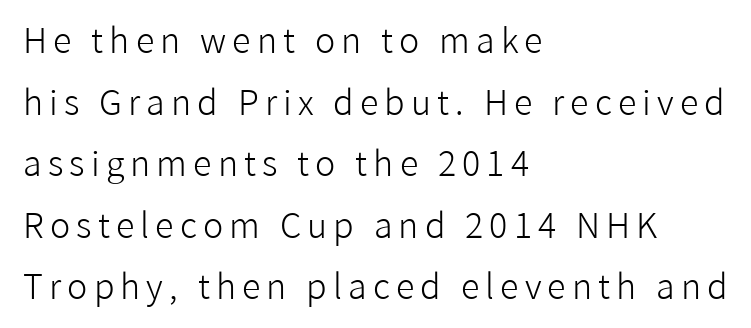
{"serif": "no", "italic": "no", "bold": "no", "weight": "light", "width": "normal", "stroke_contrast": "low", "x_height": "medium", "monospaced": "no", "underline": "no", "align": "left", "line_spacing_ratio": 1.81, "glyph_px": 34}
